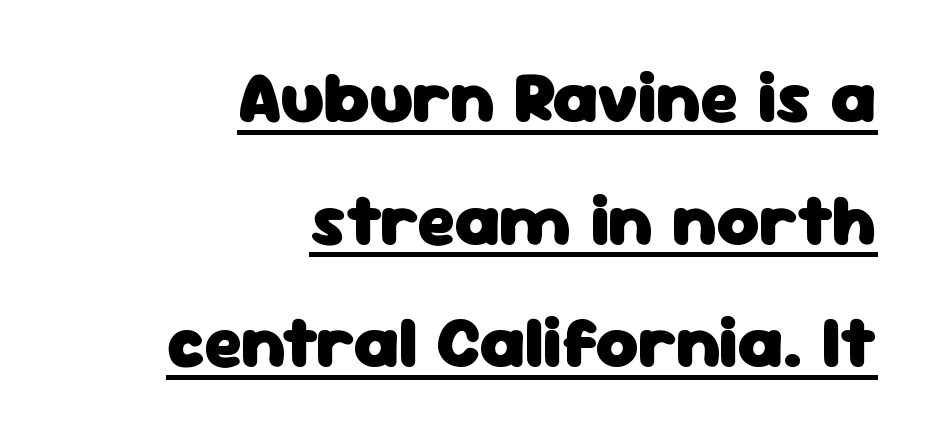
The image shows 73 px heavy sans-serif type, upright; set right-aligned, normal line spacing (1.68x), normal letter spacing, underlined; low stroke contrast and a medium x-height.
